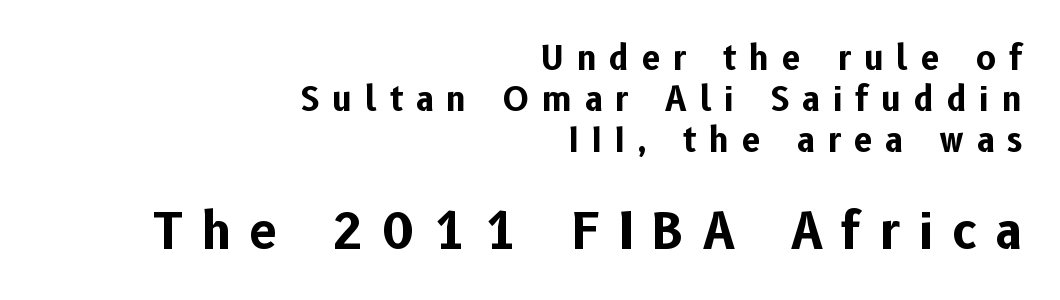
{"serif": "no", "italic": "no", "bold": "yes", "weight": "bold", "width": "normal", "stroke_contrast": "low", "x_height": "medium", "monospaced": "no", "underline": "no", "align": "right", "line_spacing": "normal", "line_spacing_ratio": 1.25, "letter_spacing": "wide", "letter_spacing_em": 0.39, "larger_block": "second", "size_ratio": 1.48, "glyph_px": 49}
